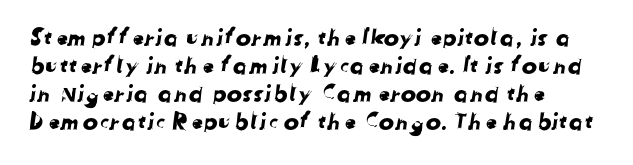
{"underline": "no", "align": "left", "line_spacing_ratio": 1.22, "letter_spacing": "normal", "letter_spacing_em": 0.0, "glyph_px": 23}
